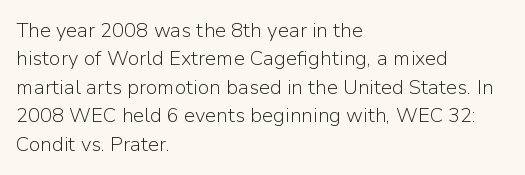
The image shows 20 px text type, upright; set left-aligned, normal line spacing (1.42x), normal letter spacing, not underlined.
